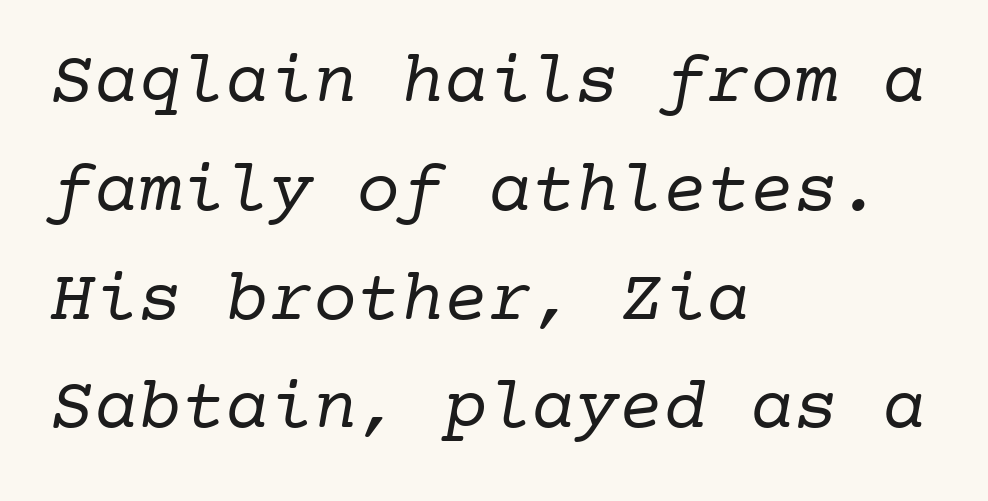
The image shows 73 px regular-weight serif type, monospaced; set left-aligned, normal line spacing (1.49x), normal letter spacing, not underlined; low stroke contrast and a medium x-height.
